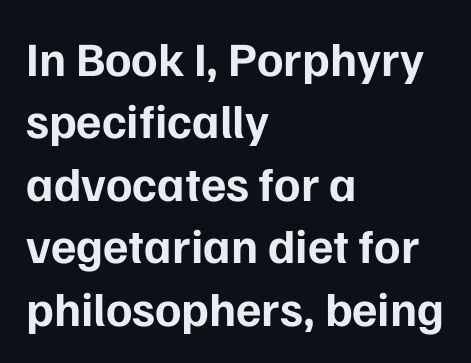
{"serif": "no", "italic": "no", "bold": "yes", "weight": "bold", "width": "normal", "stroke_contrast": "low", "x_height": "medium", "monospaced": "no", "underline": "no", "align": "left", "line_spacing": "normal", "line_spacing_ratio": 1.3, "letter_spacing": "normal", "letter_spacing_em": 0.0, "glyph_px": 48}
